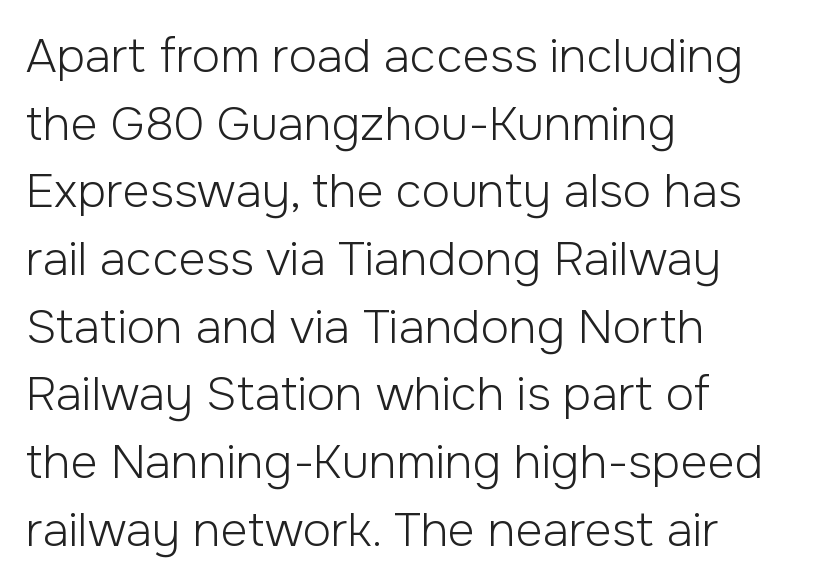
Q: Is the text bold? A: No.
Q: Is the text italic (slanted)? A: No, it is upright.
Q: Is the typeface a serif or a sans-serif typeface? A: Sans-serif.
Q: Is the text underlined? A: No.
Q: How is the paragraph aligned? A: Left-aligned.
Q: Is the spacing between letters normal or unusually wide? A: Normal.
Q: Is the spacing between lines tight, normal or loose? A: Normal.
Q: Width (condensed, normal, or wide)? A: Normal.
Q: Stroke contrast? A: Low.
Q: x-height? A: Medium.
Q: Monospaced? A: No.
